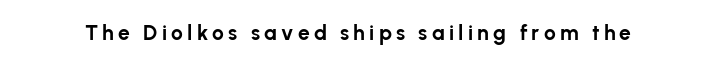
Q: Is the text bold? A: Yes.
Q: Is the text italic (slanted)? A: No, it is upright.
Q: Is the text underlined? A: No.
Q: Is the spacing between letters normal or unusually wide? A: Unusually wide.
